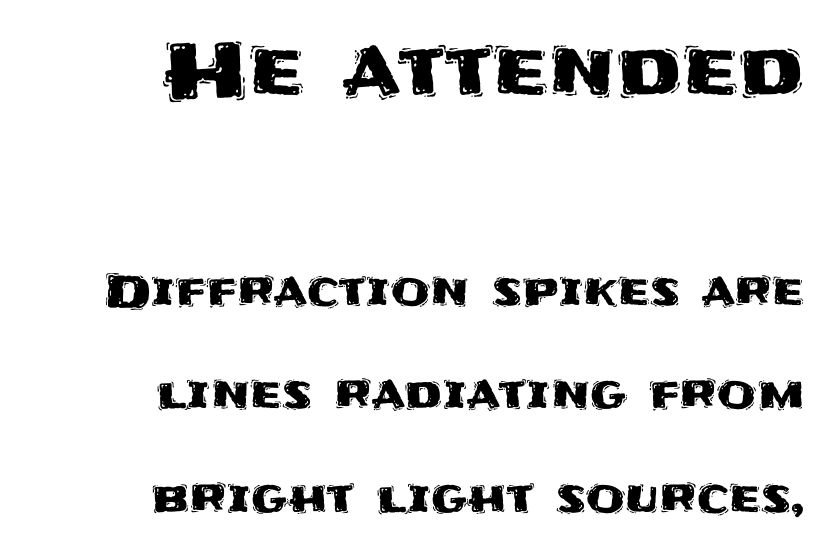
The passage is arranged like a letterhead date or caption credit — flush right. Note the varied advance widths — an 'i' is clearly narrower than an 'm'. Observe the ordinary spacing: letters are neighbours, not strangers. Vertical strokes here are truly vertical. Glance below the letters and you will spot only blank space.
